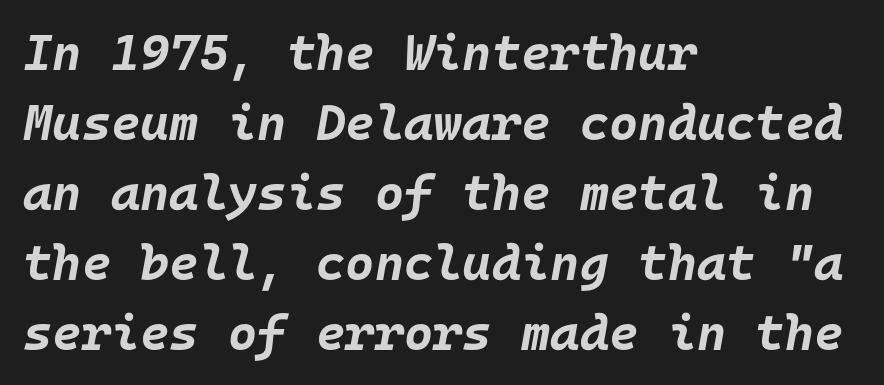
Q: Is the text bold? A: Yes.
Q: Is the text italic (slanted)? A: Yes, it leans right by about 10 degrees.
Q: Is the text underlined? A: No.
Q: How is the paragraph aligned? A: Left-aligned.
Q: Is the spacing between letters normal or unusually wide? A: Normal.
Q: Is the spacing between lines tight, normal or loose? A: Normal.
Q: Width (condensed, normal, or wide)? A: Normal.
Q: Stroke contrast? A: Low.
Q: x-height? A: Large.
Q: Monospaced? A: Yes.
